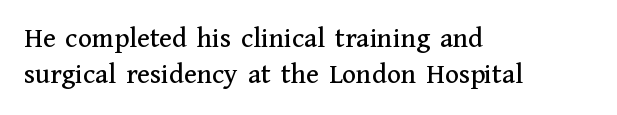
{"serif": "yes", "italic": "no", "width": "normal", "stroke_contrast": "medium", "x_height": "medium", "monospaced": "no", "underline": "no", "align": "left", "line_spacing_ratio": 1.23, "letter_spacing": "normal", "letter_spacing_em": 0.0, "glyph_px": 29}
